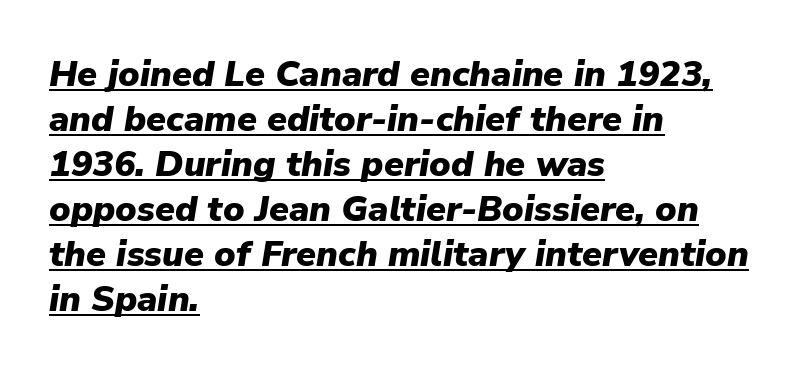
Q: Is the text bold? A: Yes.
Q: Is the text italic (slanted)? A: Yes, it leans right by about 9 degrees.
Q: Is the text underlined? A: Yes.
Q: How is the paragraph aligned? A: Left-aligned.
Q: Is the spacing between letters normal or unusually wide? A: Normal.
Q: Is the spacing between lines tight, normal or loose? A: Normal.
Q: Width (condensed, normal, or wide)? A: Normal.
Q: Stroke contrast? A: Low.
Q: x-height? A: Medium.
Q: Monospaced? A: No.
